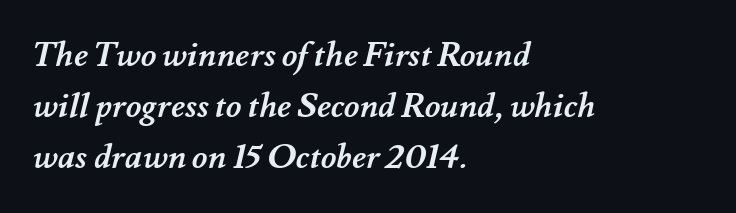
{"bold": "yes", "weight": "semibold", "width": "normal", "stroke_contrast": "medium", "x_height": "small", "monospaced": "no", "underline": "no", "align": "left", "line_spacing": "normal", "line_spacing_ratio": 1.5, "letter_spacing": "normal", "letter_spacing_em": 0.0, "glyph_px": 34}
